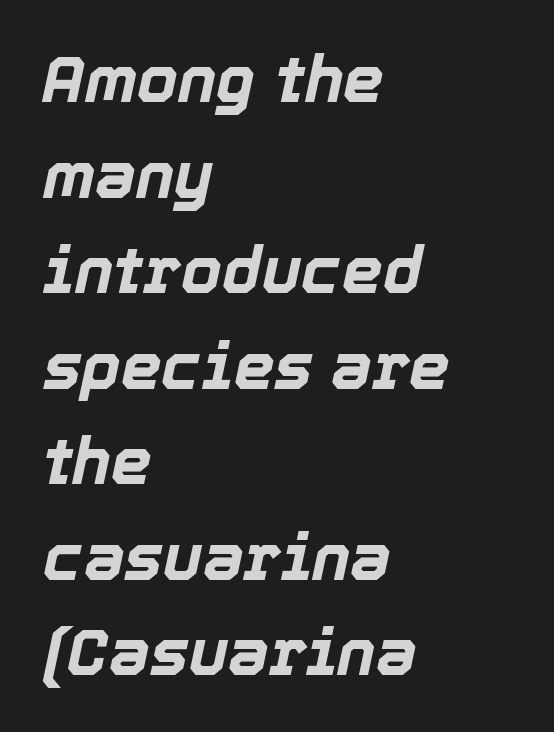
Descender tails drop into unmarked territory. Horizontal alignment here is leftward, the default for most running prose. One glance says typical: line gaps are just what's usual. The face used here is proportionally spaced, like ordinary book or web type. Set as a true bold cut, around the 700 mark. Characters are canted at an angle relative to the baseline's perpendicular.
